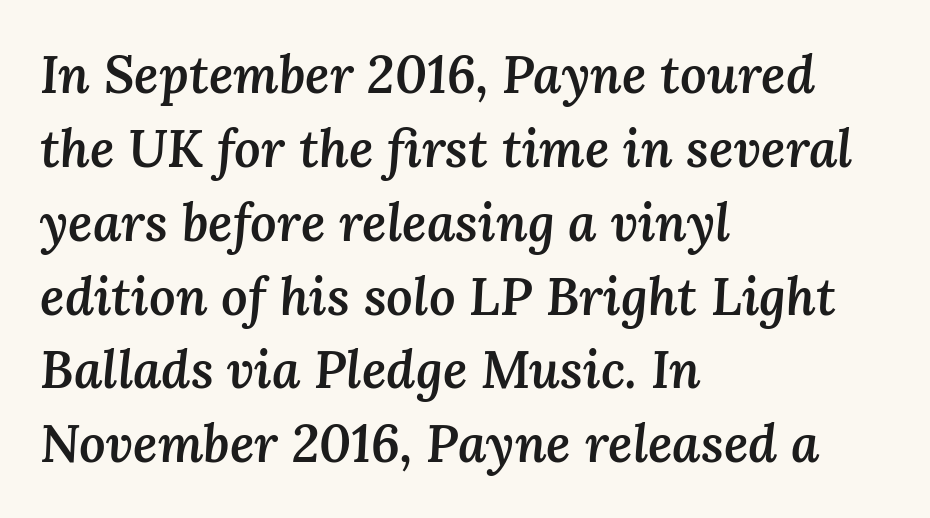
Q: Is the text bold? A: Semi-bold.
Q: Is the text italic (slanted)? A: Yes, it leans right by about 3 degrees.
Q: Is the text underlined? A: No.
Q: How is the paragraph aligned? A: Left-aligned.
Q: Is the spacing between letters normal or unusually wide? A: Normal.
Q: Is the spacing between lines tight, normal or loose? A: Normal.
Q: Width (condensed, normal, or wide)? A: Normal.
Q: Stroke contrast? A: Medium.
Q: x-height? A: Medium.
Q: Monospaced? A: No.
